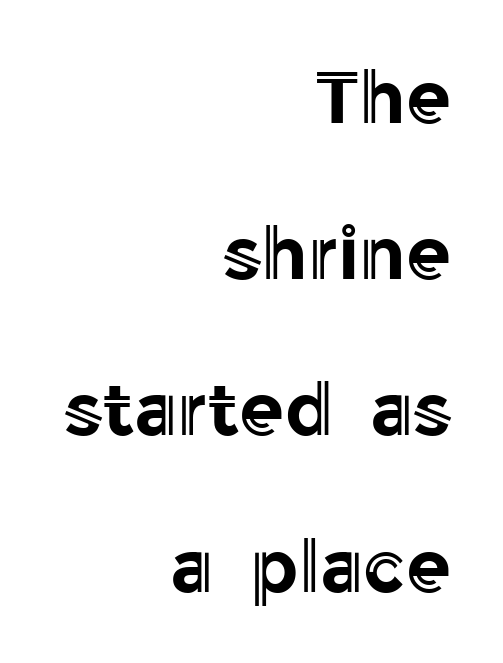
The passage shown is typed in a proportional face where columns would drift. Leading is clearly above the norm, producing a sparse column. The typesetter chose a ragged-left arrangement here. Descenders are the only things crossing below the line. Between one letter and the next there's only the usual sliver of space. Posture: straight, roman, zero tilt.
